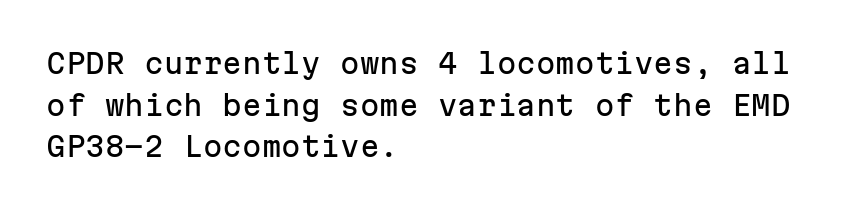
Q: Is the text italic (slanted)? A: No, it is upright.
Q: Is the typeface a serif or a sans-serif typeface? A: Sans-serif.
Q: Is the text underlined? A: No.
Q: How is the paragraph aligned? A: Left-aligned.
Q: Is the spacing between letters normal or unusually wide? A: Normal.
Q: Is the spacing between lines tight, normal or loose? A: Normal.
Q: Width (condensed, normal, or wide)? A: Normal.
Q: Stroke contrast? A: Low.
Q: x-height? A: Medium.
Q: Monospaced? A: Yes.
